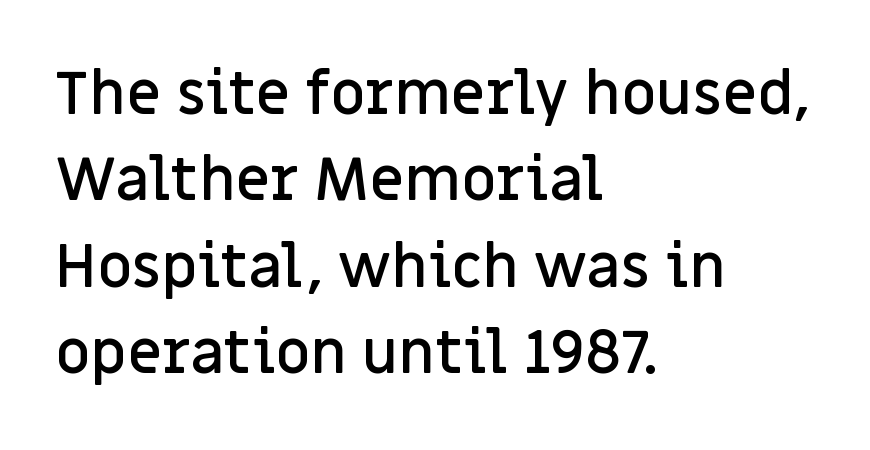
The image shows 60 px semibold sans-serif type, upright; set left-aligned, normal line spacing (1.44x), normal letter spacing, not underlined; low stroke contrast and a large x-height.
